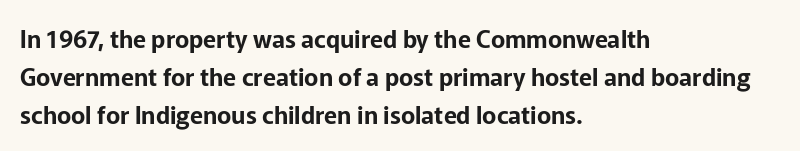
The image shows 24 px text type, upright; set left-aligned, normal line spacing (1.58x), normal letter spacing, not underlined.
